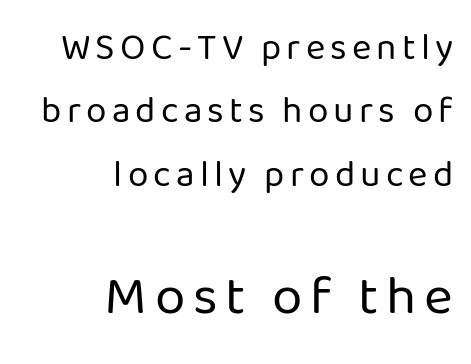
Q: Is the text bold? A: No.
Q: Is the text italic (slanted)? A: No, it is upright.
Q: Is the typeface a serif or a sans-serif typeface? A: Sans-serif.
Q: Is the text underlined? A: No.
Q: How is the paragraph aligned? A: Right-aligned.
Q: Which block of text is set in a larger size, the first (top) or the second (bottom)? A: The second (bottom) one.
Q: Width (condensed, normal, or wide)? A: Normal.
Q: Stroke contrast? A: Low.
Q: x-height? A: Medium.
Q: Monospaced? A: No.
